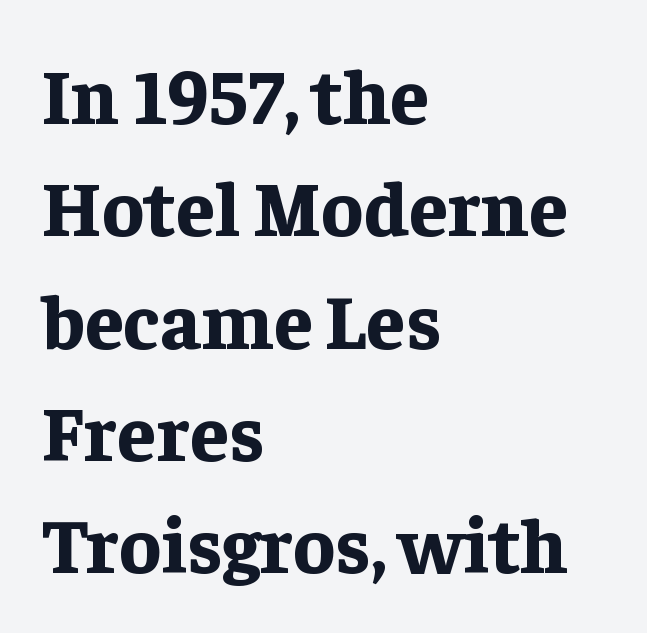
The image shows 78 px bold serif type, upright; set left-aligned, normal line spacing (1.44x), normal letter spacing, not underlined; low stroke contrast and a medium x-height.
